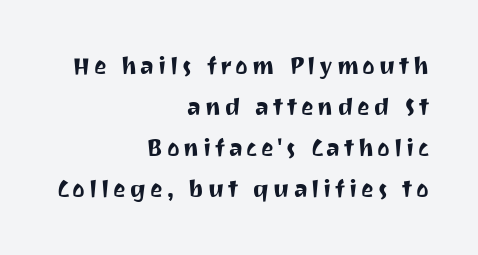
Q: Is the text italic (slanted)? A: No, it is upright.
Q: Is the text underlined? A: No.
Q: How is the paragraph aligned? A: Right-aligned.
